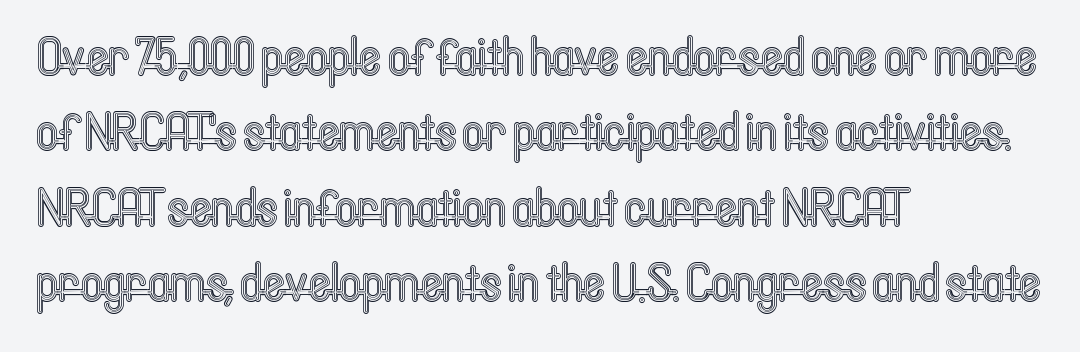
Q: Is the text italic (slanted)? A: No, it is upright.
Q: Is the text underlined? A: No.
Q: How is the paragraph aligned? A: Left-aligned.
Q: Is the spacing between letters normal or unusually wide? A: Normal.
Q: Is the spacing between lines tight, normal or loose? A: Normal.
Q: Width (condensed, normal, or wide)? A: Condensed.
Q: x-height? A: Medium.
Q: Monospaced? A: No.
